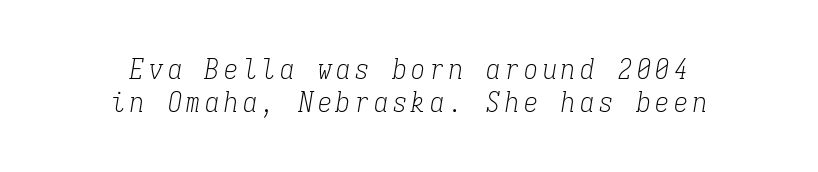
{"serif": "yes", "italic": "yes", "lean": "right", "slant_degrees": 9, "bold": "no", "weight": "light", "width": "condensed", "stroke_contrast": "low", "x_height": "medium", "monospaced": "yes", "underline": "no", "align": "center", "line_spacing_ratio": 1.19, "glyph_px": 28}
